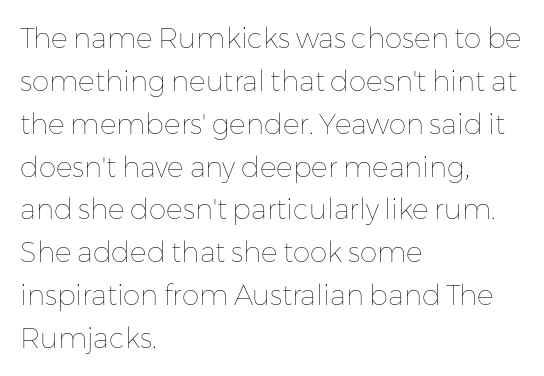
The image shows 28 px thin type, upright; set left-aligned, normal line spacing (1.53x), normal letter spacing, not underlined; low stroke contrast and a medium x-height.
